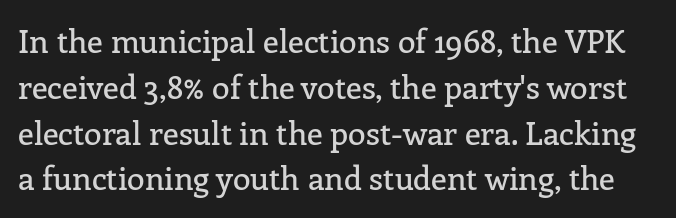
The image shows 32 px serif type, upright; set normal line spacing (1.43x), normal letter spacing, not underlined; low stroke contrast and a medium x-height.
